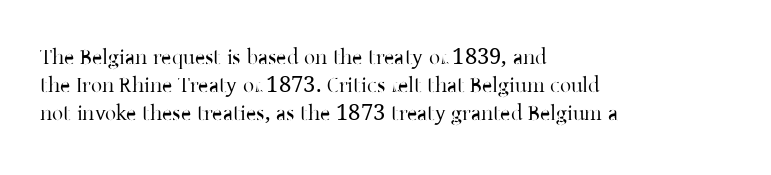
Q: Is the text bold? A: No.
Q: Is the text italic (slanted)? A: No, it is upright.
Q: Is the text underlined? A: No.
Q: How is the paragraph aligned? A: Left-aligned.
Q: Is the spacing between letters normal or unusually wide? A: Normal.
Q: Is the spacing between lines tight, normal or loose? A: Normal.
